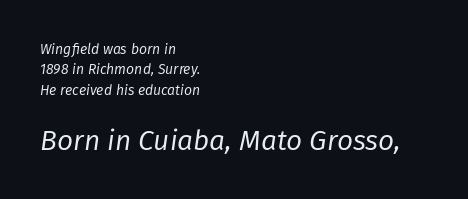
{"italic": "yes", "lean": "right", "slant_degrees": 8, "bold": "no", "weight": "regular", "width": "normal", "stroke_contrast": "low", "x_height": "medium", "monospaced": "no", "underline": "no", "align": "left", "line_spacing": "normal", "line_spacing_ratio": 1.45, "letter_spacing": "normal", "letter_spacing_em": 0.0, "larger_block": "second", "size_ratio": 2.0, "glyph_px": 28}
